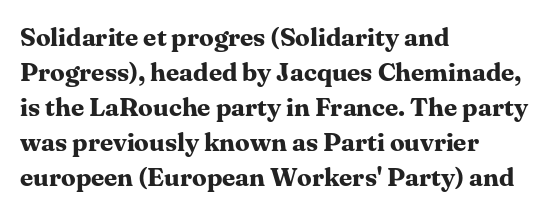
Spacing between characters is what you'd get straight out of the box. If you drew a line through each stem, it would be perfectly vertical. Which margin do the lines hug? The left one — the right edge is uneven. Leading: standard. Is the type bold? Yes — the strokes are clearly thick and heavy.
